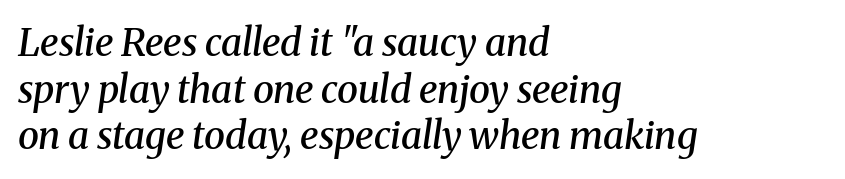
{"serif": "yes", "italic": "yes", "lean": "right", "slant_degrees": 8, "bold": "semi", "weight": "semibold", "width": "normal", "stroke_contrast": "medium", "x_height": "medium", "monospaced": "no", "underline": "no", "align": "left", "line_spacing_ratio": 1.23, "letter_spacing": "normal", "letter_spacing_em": 0.0, "glyph_px": 38}
